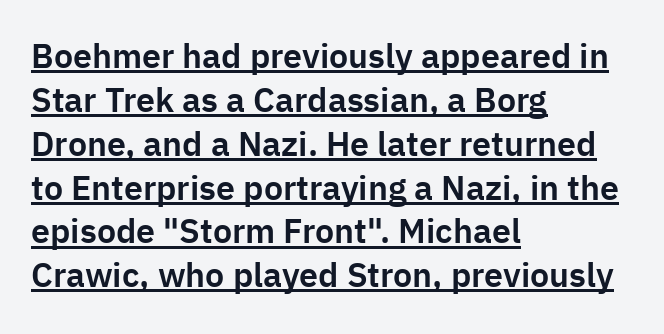
The image shows 34 px sans-serif type, upright; set left-aligned, normal line spacing (1.29x), normal letter spacing, underlined; low stroke contrast and a medium x-height.
